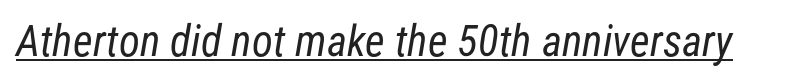
Honestly, the letter spacing is just normal — you wouldn't notice it. Weight class: somewhere from thin through regular. Regarding serifs, this sample does without them. The rendered words wear a rule along their underside. Character widths vary here, with narrow letters taking less room than wide ones.
